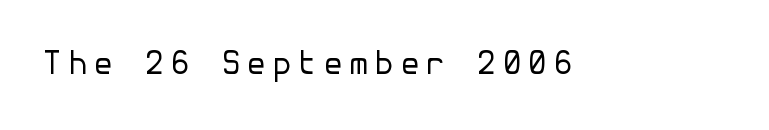
{"serif": "no", "italic": "no", "bold": "no", "weight": "regular", "width": "normal", "stroke_contrast": "low", "x_height": "medium", "underline": "no", "glyph_px": 32}
